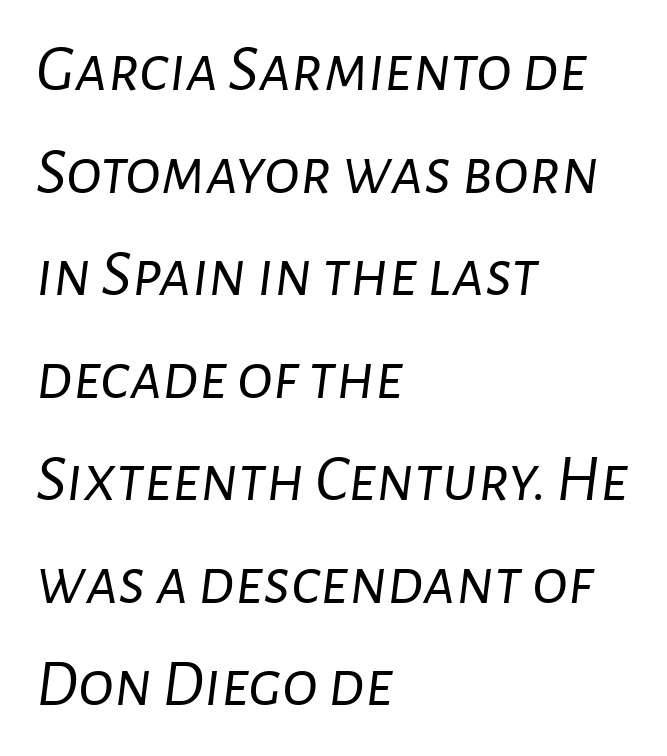
The image shows 67 px light type, italic (leaning right); set left-aligned, normal line spacing (1.53x), normal letter spacing, not underlined; low stroke contrast and a medium x-height.
